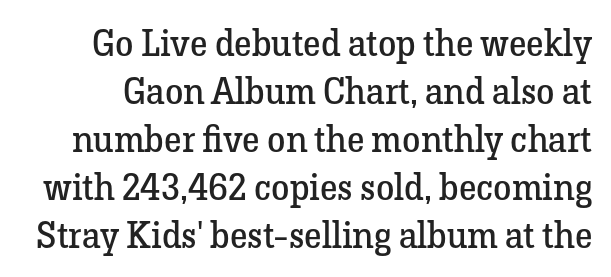
The typeface has the unassuming heft of standard copy or less. Do the letters lean? They stand straight. Underlining? Definitely not there. These lines keep a tight, regular rhythm from letter to letter. The rendering shows small feet on the letterforms — a serif design.
